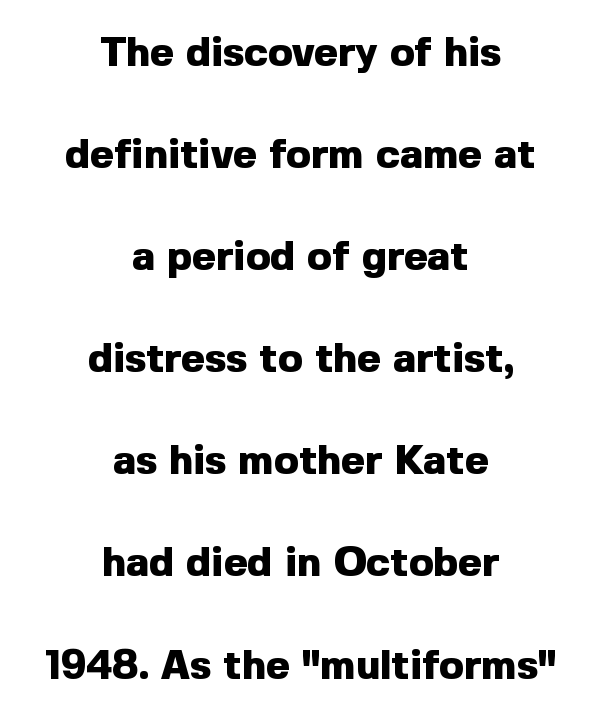
Q: Is the text bold? A: Yes.
Q: Is the text italic (slanted)? A: No, it is upright.
Q: Is the typeface a serif or a sans-serif typeface? A: Sans-serif.
Q: Is the text underlined? A: No.
Q: How is the paragraph aligned? A: Centered.
Q: Is the spacing between letters normal or unusually wide? A: Normal.
Q: Is the spacing between lines tight, normal or loose? A: Loose.
Q: Width (condensed, normal, or wide)? A: Normal.
Q: x-height? A: Medium.
Q: Monospaced? A: No.
